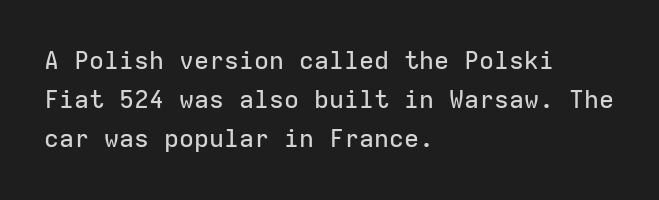
{"italic": "no", "underline": "no", "align": "left", "line_spacing": "normal", "line_spacing_ratio": 1.57, "letter_spacing": "normal", "letter_spacing_em": 0.0, "glyph_px": 25}
